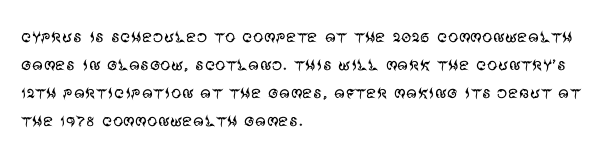
The image shows 21 px text type, upright; set left-aligned, normal line spacing (1.34x), normal letter spacing, not underlined.
